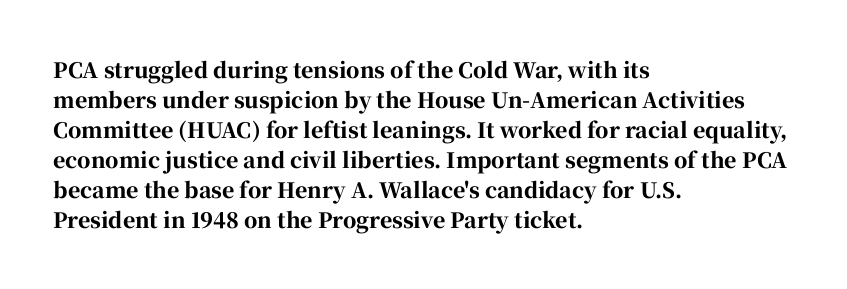
The image shows 21 px bold type, upright; set left-aligned, normal line spacing (1.43x), normal letter spacing, not underlined.
